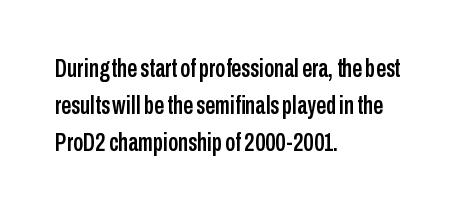
The space beneath each line is pristine and unruled. Compared with typical paragraphs, the rows here are spaced about the same. Notice how the passage keeps a crisp vertical edge on the left only. Short note: letters normally spaced.
